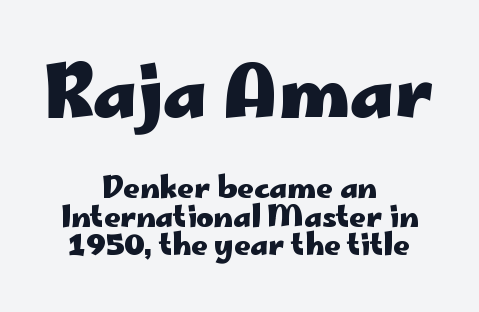
The image shows 72 px heavy, wide sans-serif type, upright; set centered, tight line spacing (0.99x), normal letter spacing, not underlined; the first (top) block is 2.48x larger; low stroke contrast and a small x-height.
